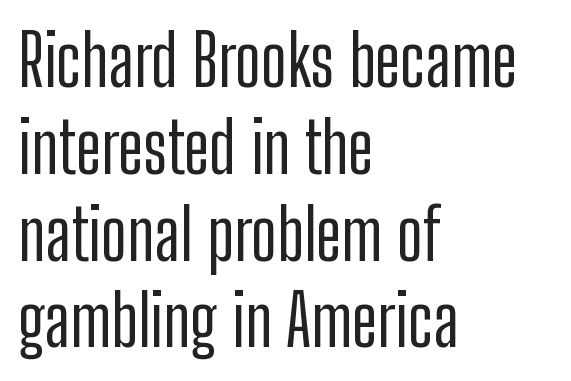
The passage shown has conventional tracking throughout. Serifs: no, the terminals of the letterforms are clean. These lines are rendered in a variable-pitch font. Notice how the passage keeps a crisp vertical edge on the left only. Posture: upright roman. Rule under the text: the space is simply empty.
